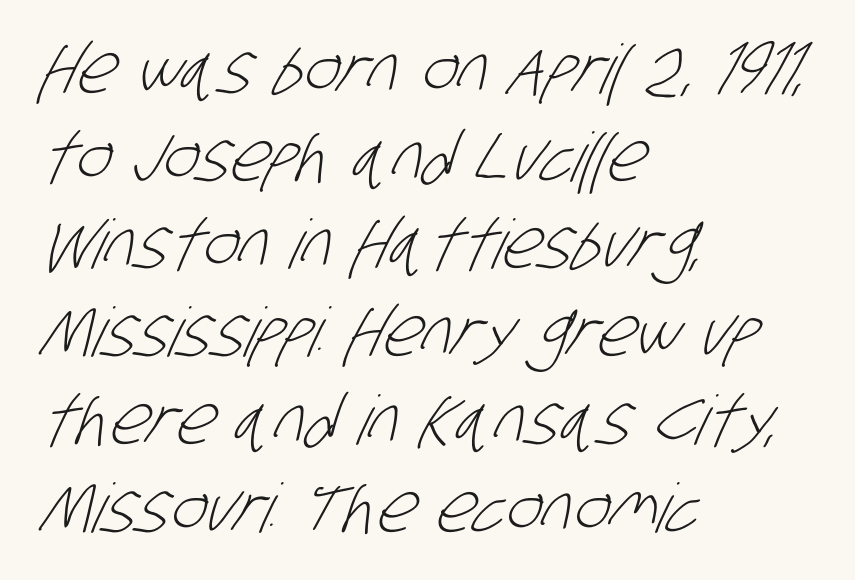
Q: Is the text bold? A: No.
Q: Is the typeface a serif or a sans-serif typeface? A: Sans-serif.
Q: Is the text underlined? A: No.
Q: How is the paragraph aligned? A: Left-aligned.
Q: Is the spacing between letters normal or unusually wide? A: Normal.
Q: Is the spacing between lines tight, normal or loose? A: Normal.
Q: Width (condensed, normal, or wide)? A: Condensed.
Q: Stroke contrast? A: Low.
Q: x-height? A: Large.
Q: Monospaced? A: No.
